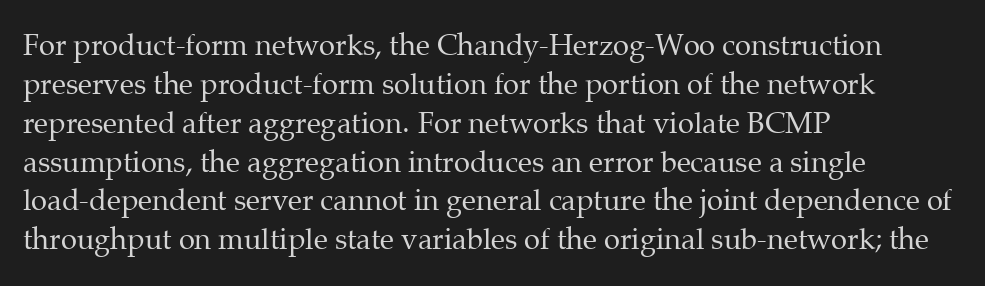
{"serif": "yes", "italic": "no", "bold": "no", "weight": "regular", "width": "normal", "stroke_contrast": "medium", "x_height": "medium", "monospaced": "no", "underline": "no", "align": "left", "line_spacing": "normal", "line_spacing_ratio": 1.34, "letter_spacing": "normal", "letter_spacing_em": 0.0, "glyph_px": 29}
